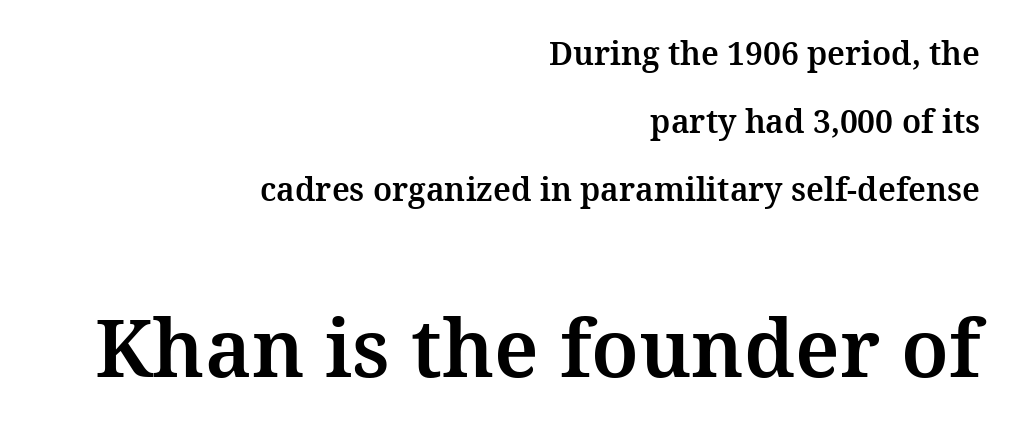
Q: Is the text italic (slanted)? A: No, it is upright.
Q: Is the typeface a serif or a sans-serif typeface? A: Serif.
Q: Is the text underlined? A: No.
Q: How is the paragraph aligned? A: Right-aligned.
Q: Is the spacing between letters normal or unusually wide? A: Normal.
Q: Is the spacing between lines tight, normal or loose? A: Loose.
Q: Which block of text is set in a larger size, the first (top) or the second (bottom)? A: The second (bottom) one.
Q: Width (condensed, normal, or wide)? A: Normal.
Q: Stroke contrast? A: Medium.
Q: x-height? A: Medium.
Q: Monospaced? A: No.
